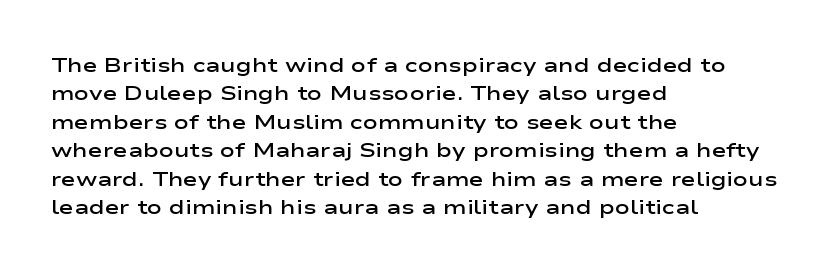
The strokes are fattened partway — semibold, not bold. The typesetter chose a ragged-right arrangement here. The letters sit at their default tracking, neither squeezed nor spread. If you measured baseline to baseline, you'd find a middling distance. The font's upright variant was chosen for this text.
